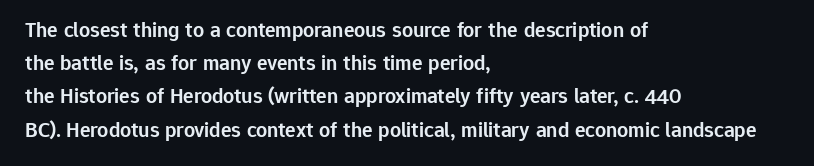
Q: Is the text bold? A: Semi-bold.
Q: Is the text italic (slanted)? A: No, it is upright.
Q: Is the text underlined? A: No.
Q: How is the paragraph aligned? A: Left-aligned.
Q: Is the spacing between letters normal or unusually wide? A: Normal.
Q: Is the spacing between lines tight, normal or loose? A: Normal.
